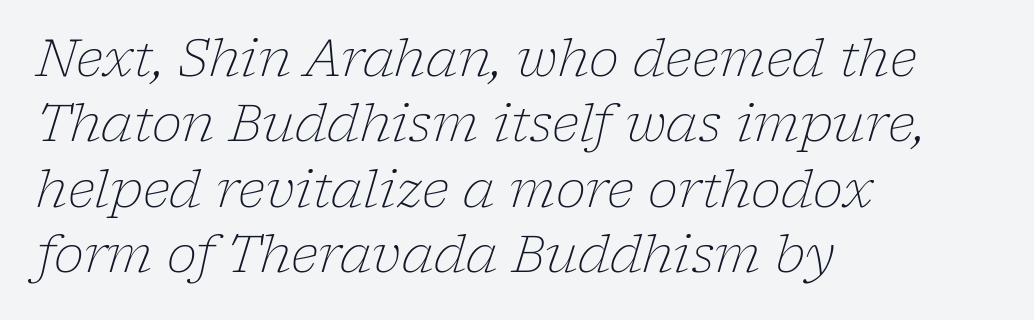
Think of a printed novel: that variable character pitch is what you see here. The space directly below the letters is spotless. The gaps between neighbouring characters are ordinary and unremarkable. Compared with typical paragraphs, the rows here are spaced about the same. All the whitespace from short lines collects on the right.
